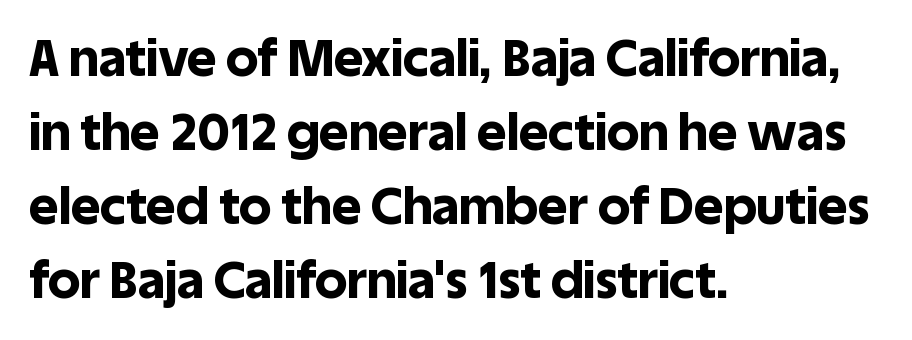
The image shows 51 px bold sans-serif type, upright; set left-aligned, normal line spacing (1.45x), normal letter spacing, not underlined; a large x-height.
